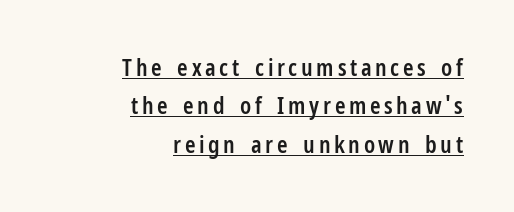
The image shows 24 px text type, upright; set right-aligned, normal line spacing (1.6x), underlined.
